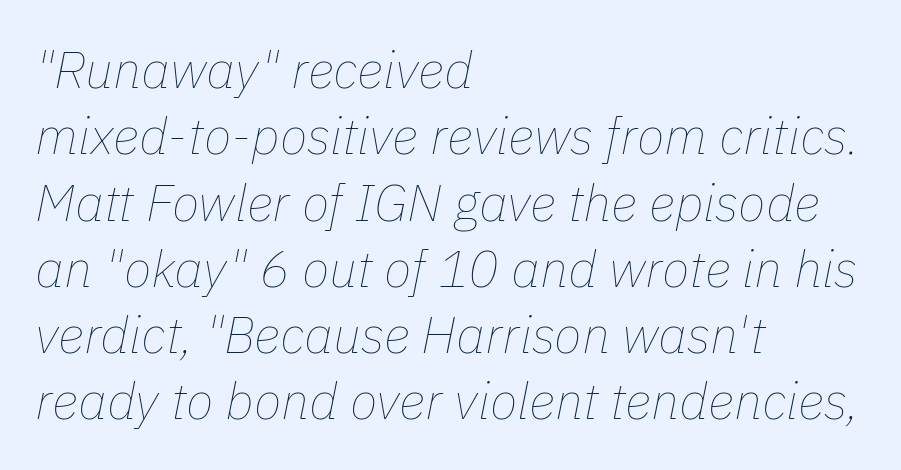
The image shows 51 px thin type, italic (leaning right); set left-aligned, normal line spacing (1.3x), normal letter spacing, not underlined; low stroke contrast and a medium x-height.
